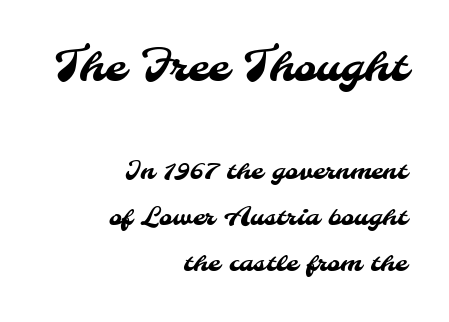
The image shows 43 px sans-serif type; set right-aligned, line spacing 1.84x, normal letter spacing, not underlined; the first (top) block is 1.72x larger; medium stroke contrast and a small x-height.
